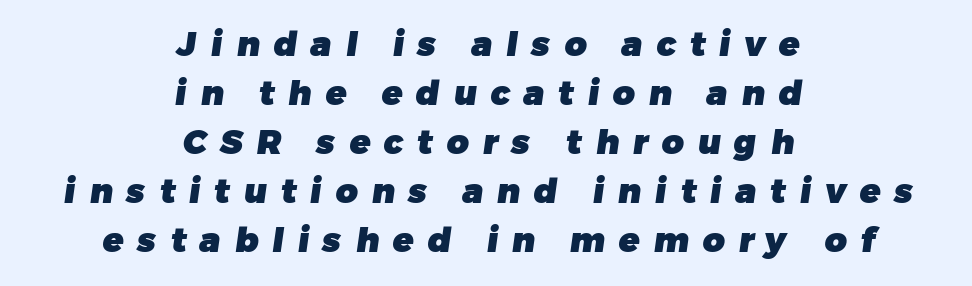
The image shows 34 px heavy sans-serif type; set centered, normal line spacing (1.44x), unusually wide letter spacing (+0.41 em), not underlined; low stroke contrast and a medium x-height.
